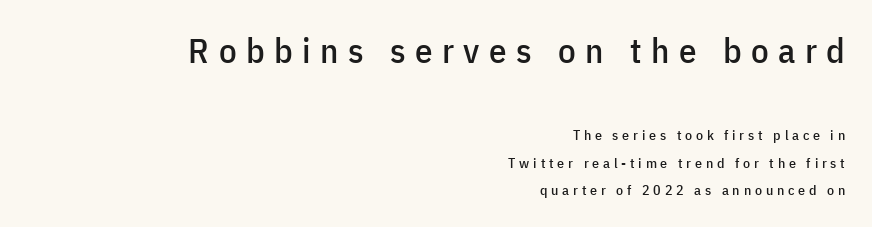
{"serif": "no", "italic": "no", "width": "condensed", "stroke_contrast": "low", "x_height": "medium", "monospaced": "no", "underline": "no", "align": "right", "line_spacing": "loose", "line_spacing_ratio": 1.99, "letter_spacing": "wide", "letter_spacing_em": 0.27, "larger_block": "first", "size_ratio": 2.5, "glyph_px": 35}
